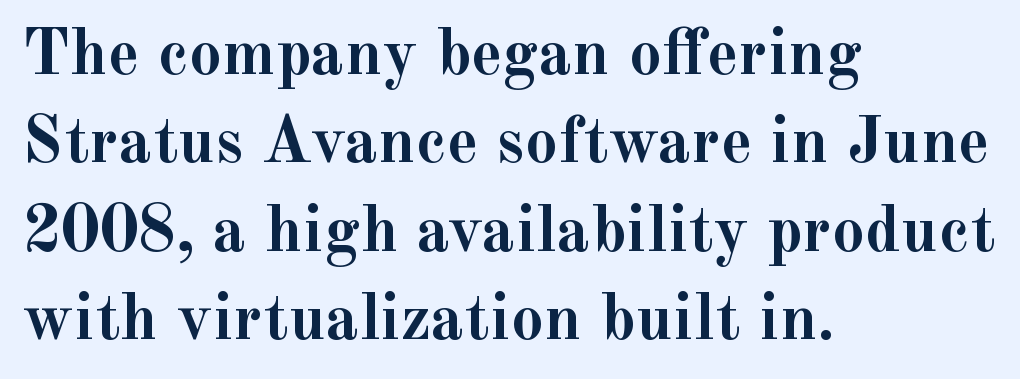
Heavy, bold letterforms. This is the regular roman posture of the typeface. Looks like regular typesetting: each glyph gets only the width it needs. Layout note: lines flush left. Just letters on the line, the space beneath them empty. The line-height multiplier appears to be the usual default.
